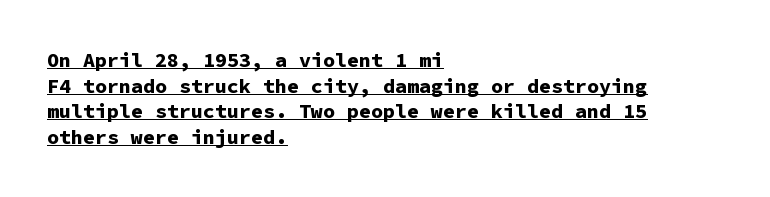
The glyphs have the mass of a bold cut. Vertical strokes here are truly vertical. If you drew a ruler down the left edge, every line would touch it. Is there much room between lines? A standard amount, neither cramped nor airy.
